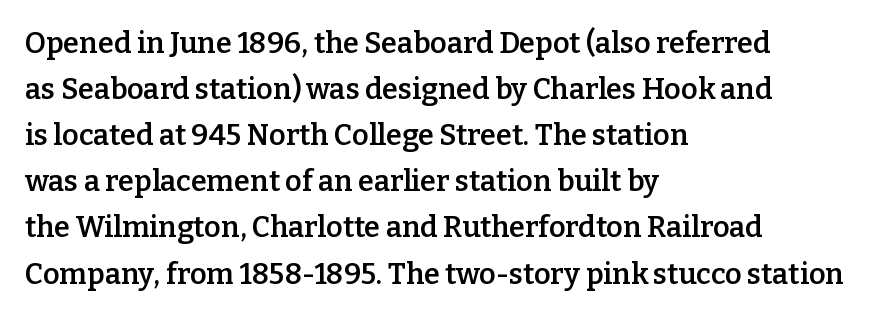
{"serif": "yes", "italic": "no", "bold": "semi", "weight": "semibold", "width": "normal", "stroke_contrast": "low", "x_height": "medium", "monospaced": "no", "underline": "no", "align": "left", "line_spacing": "normal", "line_spacing_ratio": 1.59, "letter_spacing": "normal", "letter_spacing_em": 0.0, "glyph_px": 29}
